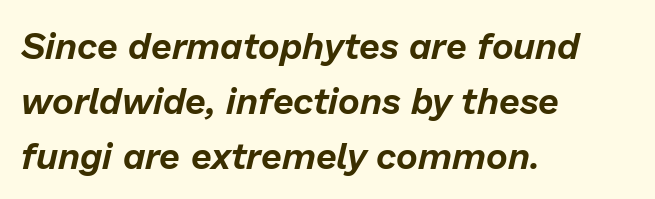
A typesetter would call this proportional, since set widths differ per character. This rendering uses left alignment, leaving the right contour irregular. Rendered with sloped, italic letterforms. The space between consecutive lines is moderate.
